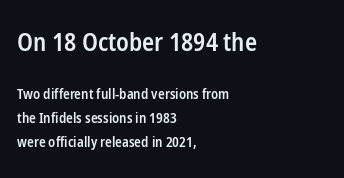
{"italic": "no", "bold": "semi", "underline": "no", "align": "left", "line_spacing_ratio": 1.72, "letter_spacing": "normal", "letter_spacing_em": 0.0, "larger_block": "first", "size_ratio": 1.79, "glyph_px": 25}
